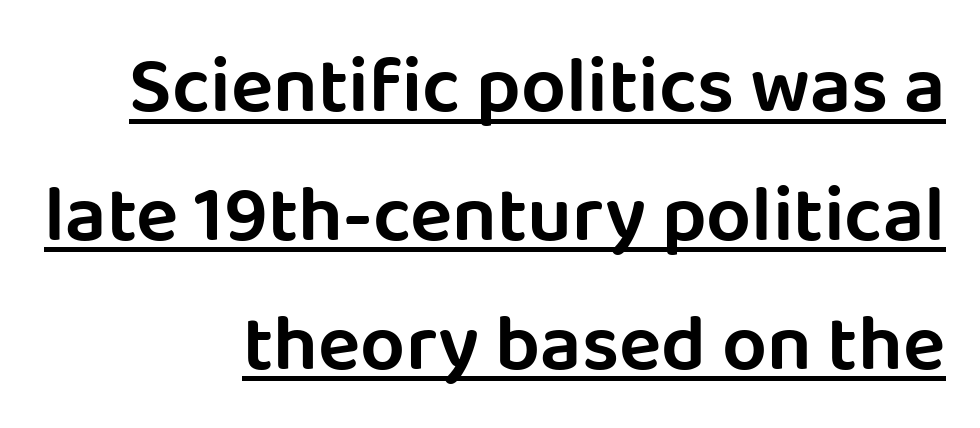
Q: Is the text italic (slanted)? A: No, it is upright.
Q: Is the typeface a serif or a sans-serif typeface? A: Sans-serif.
Q: Is the text underlined? A: Yes.
Q: How is the paragraph aligned? A: Right-aligned.
Q: Is the spacing between letters normal or unusually wide? A: Normal.
Q: Is the spacing between lines tight, normal or loose? A: Normal.
Q: Width (condensed, normal, or wide)? A: Normal.
Q: Stroke contrast? A: Low.
Q: x-height? A: Large.
Q: Monospaced? A: No.
